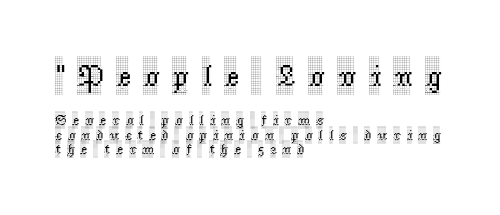
Q: Is the text italic (slanted)? A: No, it is upright.
Q: Is the typeface a serif or a sans-serif typeface? A: Serif.
Q: Is the text underlined? A: No.
Q: How is the paragraph aligned? A: Left-aligned.
Q: Is the spacing between letters normal or unusually wide? A: Unusually wide.
Q: Is the spacing between lines tight, normal or loose? A: Tight.
Q: Which block of text is set in a larger size, the first (top) or the second (bottom)? A: The first (top) one.
Q: Width (condensed, normal, or wide)? A: Condensed.
Q: x-height? A: Large.
Q: Monospaced? A: No.
